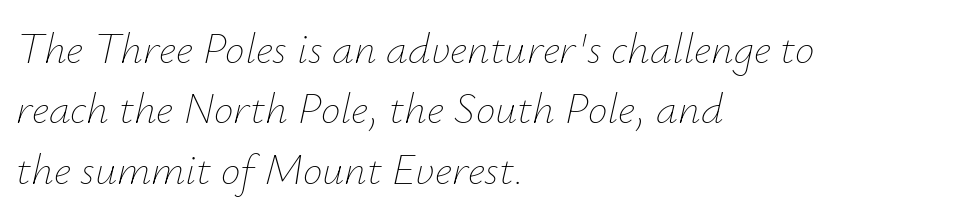
{"italic": "yes", "lean": "right", "slant_degrees": 12, "bold": "no", "weight": "thin", "width": "normal", "stroke_contrast": "low", "x_height": "small", "monospaced": "no", "underline": "no", "align": "left", "line_spacing": "normal", "line_spacing_ratio": 1.37, "letter_spacing": "normal", "letter_spacing_em": 0.0, "glyph_px": 44}
